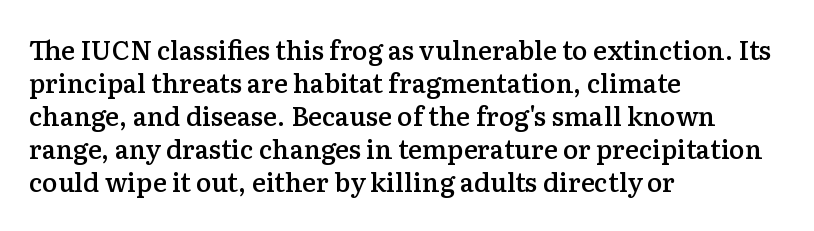
Q: Is the text bold? A: Semi-bold.
Q: Is the text italic (slanted)? A: No, it is upright.
Q: Is the text underlined? A: No.
Q: How is the paragraph aligned? A: Left-aligned.
Q: Is the spacing between letters normal or unusually wide? A: Normal.
Q: Is the spacing between lines tight, normal or loose? A: Normal.
